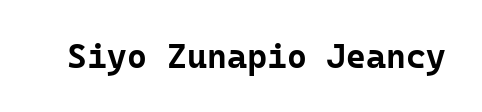
{"serif": "no", "italic": "no", "bold": "yes", "weight": "bold", "width": "normal", "stroke_contrast": "low", "x_height": "medium", "monospaced": "yes", "underline": "no", "letter_spacing": "normal", "letter_spacing_em": 0.0, "glyph_px": 34}
